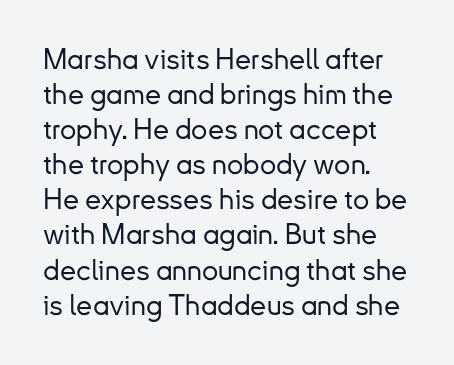
Q: Is the text italic (slanted)? A: No, it is upright.
Q: Is the typeface a serif or a sans-serif typeface? A: Sans-serif.
Q: Is the text underlined? A: No.
Q: How is the paragraph aligned? A: Left-aligned.
Q: Is the spacing between letters normal or unusually wide? A: Normal.
Q: Width (condensed, normal, or wide)? A: Normal.
Q: Stroke contrast? A: Low.
Q: x-height? A: Small.
Q: Monospaced? A: No.
